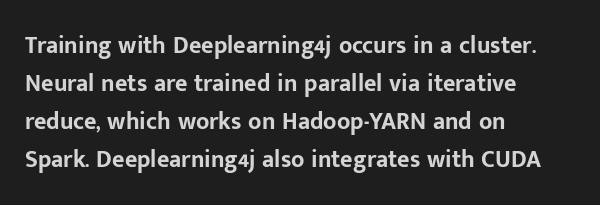
The image shows 24 px bold type, upright; set left-aligned, normal line spacing (1.58x), normal letter spacing, not underlined.
